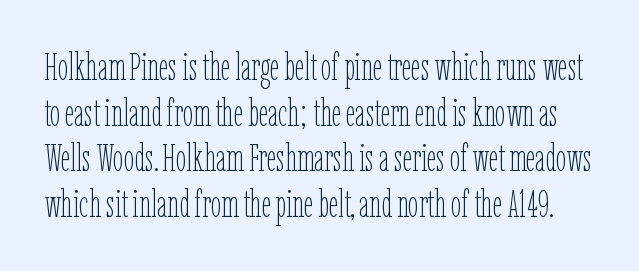
The weight would be labelled regular, book, light, or lighter still. Notice how the stems are strictly vertical — no italics here. Think of a printed novel: that variable character pitch is what you see here. Words appear dense and cohesive because spacing is normal. Unmarked baselines from the first word to the last.
